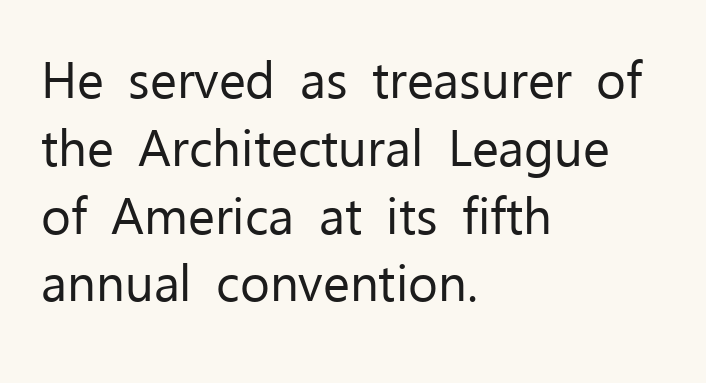
{"serif": "no", "italic": "no", "bold": "no", "weight": "regular", "width": "normal", "stroke_contrast": "low", "x_height": "medium", "monospaced": "no", "underline": "no", "align": "left", "line_spacing": "normal", "line_spacing_ratio": 1.33, "letter_spacing": "normal", "letter_spacing_em": 0.0, "glyph_px": 51}
